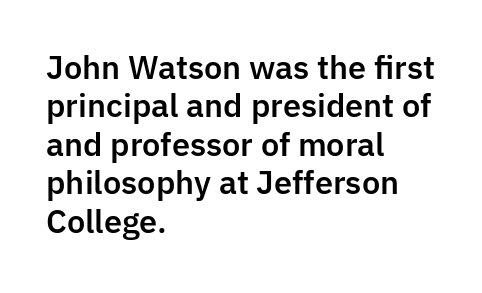
Each letter keeps its own natural width here, so spacing adapts to shape. The setting favours the left margin, as ordinary paragraphs usually do. The type is set solid horizontally, with unmodified tracking. Does the type have serifs? No, each stem ends abruptly.
